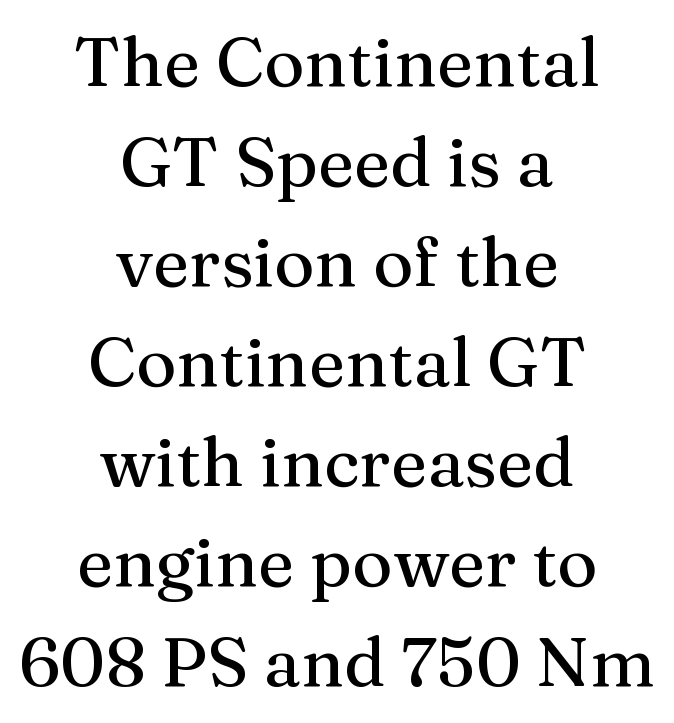
{"serif": "yes", "italic": "no", "width": "normal", "stroke_contrast": "medium", "x_height": "medium", "monospaced": "no", "underline": "no", "align": "center", "line_spacing": "normal", "line_spacing_ratio": 1.45, "letter_spacing": "normal", "letter_spacing_em": 0.0, "glyph_px": 69}
